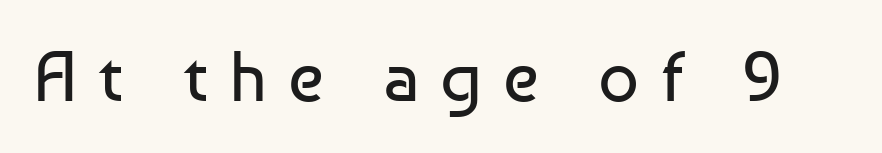
The lettering stays uniformly vertical, giving the passage a roman look. Display-style spreading of the glyphs; the letterfit is very open. No heavy texture on the line: the type isn't bold. Unmarked baselines from the first word to the last. Letterform terminals end flat and unadorned throughout the passage.
